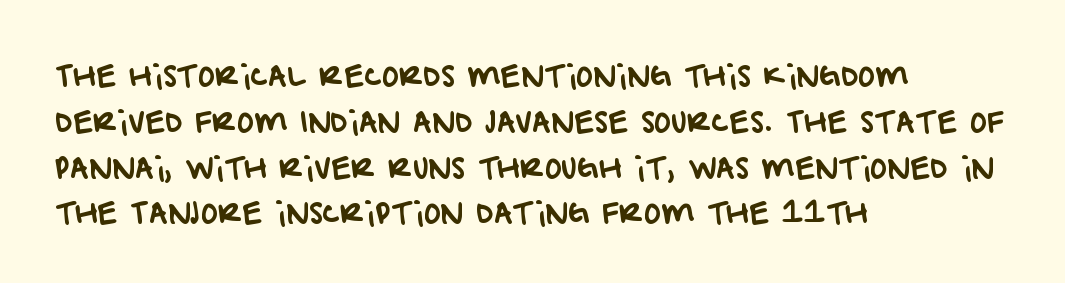
There is no visible air inserted between adjacent glyphs. A typesetter would call this proportional, since set widths differ per character. In CSS terms this would be text-align: left. Does the leading feel generous? No, just average. The gap between lines stays unmarked. What kind of face is this? One without serifs — a sans.
